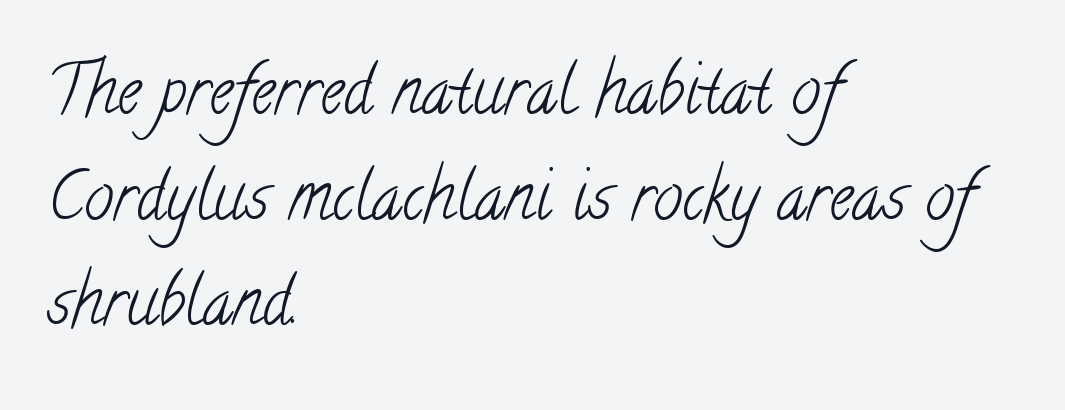
The image shows 66 px light, condensed type; set left-aligned, normal line spacing (1.6x), normal letter spacing, not underlined; low stroke contrast and a small x-height.
